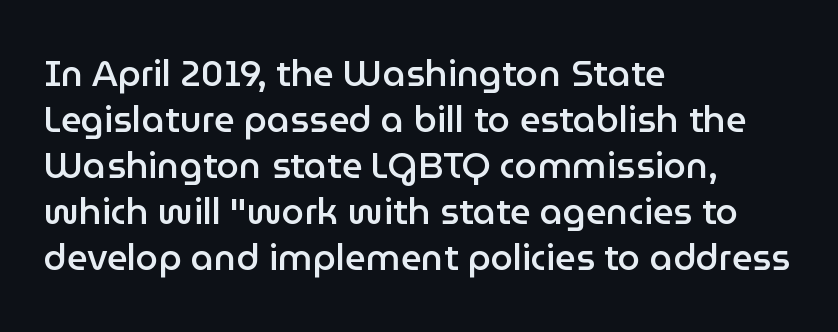
Q: Is the text bold? A: Semi-bold.
Q: Is the text italic (slanted)? A: No, it is upright.
Q: Is the typeface a serif or a sans-serif typeface? A: Sans-serif.
Q: Is the text underlined? A: No.
Q: How is the paragraph aligned? A: Left-aligned.
Q: Is the spacing between letters normal or unusually wide? A: Normal.
Q: Is the spacing between lines tight, normal or loose? A: Normal.
Q: Width (condensed, normal, or wide)? A: Normal.
Q: Stroke contrast? A: Low.
Q: x-height? A: Medium.
Q: Monospaced? A: No.
